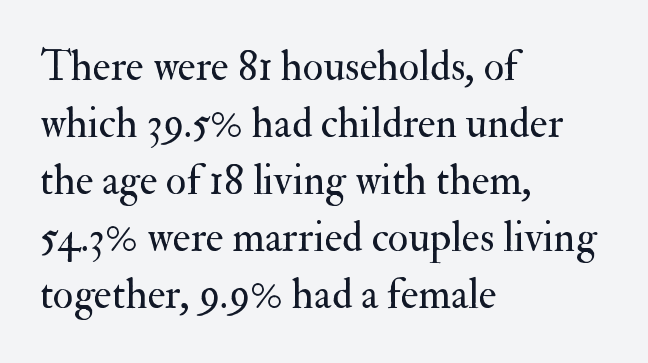
{"serif": "yes", "italic": "no", "bold": "no", "weight": "regular", "width": "normal", "stroke_contrast": "medium", "x_height": "small", "monospaced": "no", "underline": "no", "align": "left", "line_spacing": "normal", "line_spacing_ratio": 1.36, "letter_spacing": "normal", "letter_spacing_em": 0.0, "glyph_px": 42}
